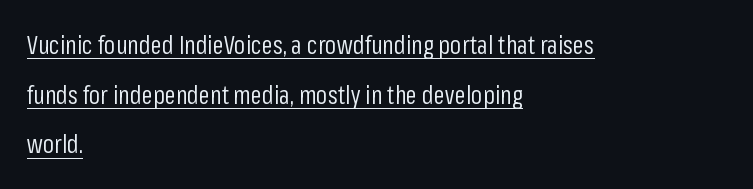
{"italic": "no", "bold": "no", "underline": "yes", "align": "left", "line_spacing": "loose", "line_spacing_ratio": 1.99, "letter_spacing": "normal", "letter_spacing_em": 0.0, "glyph_px": 25}
